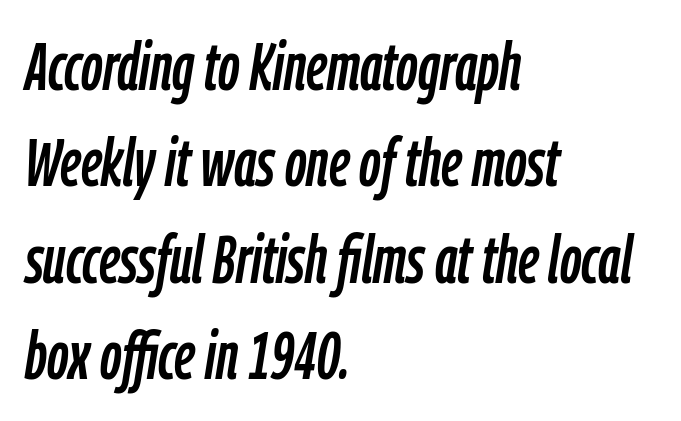
The image shows 67 px condensed type, italic (leaning right); set left-aligned, normal line spacing (1.44x), normal letter spacing, not underlined; low stroke contrast and a medium x-height.
